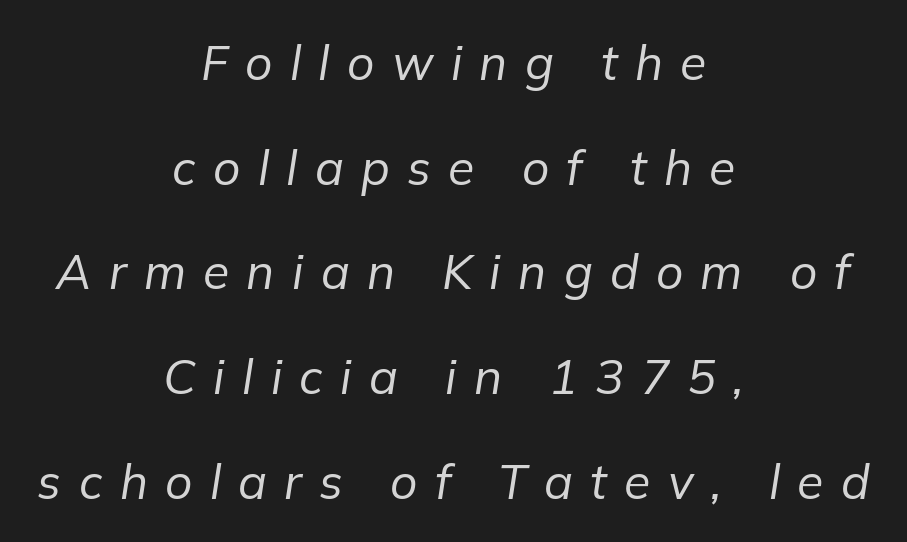
The glyphs are unaccompanied by any horizontal stroke below them. There is plenty of visible air inserted between adjacent glyphs. There's an unmistakable incline to the writing here. Loosely led — the rows are spread out. Which margin do the lines hug? Neither — every line sits in the middle. Each letter keeps its own natural width here, so spacing adapts to shape.
